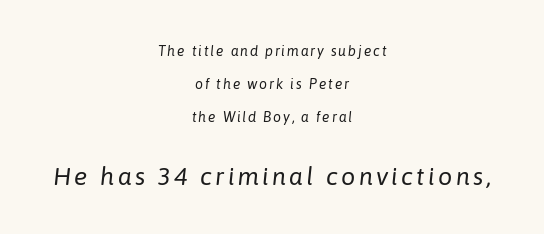
Size hierarchy here favors the trailing block over the leading one. Compared with a typical body face, this is equally light or lighter still. A clean baseline with only descenders dipping below it. Loosely led — the rows are spread out.
